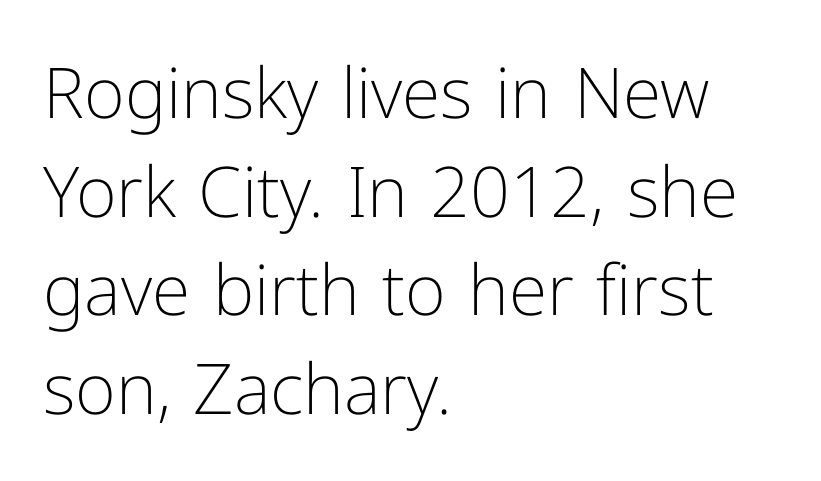
The image shows 70 px light sans-serif type, upright; set left-aligned, normal line spacing (1.41x), normal letter spacing, not underlined; low stroke contrast and a medium x-height.
